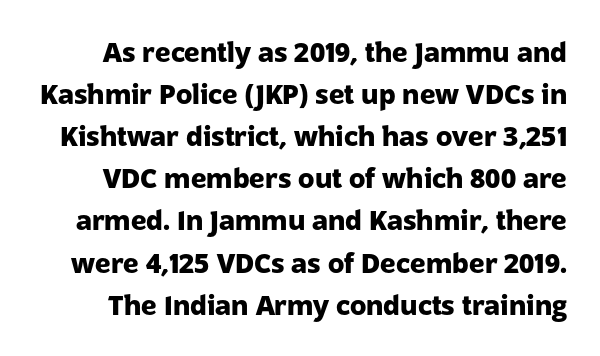
The image shows 27 px bold type, upright; set normal line spacing (1.56x), normal letter spacing, not underlined.
